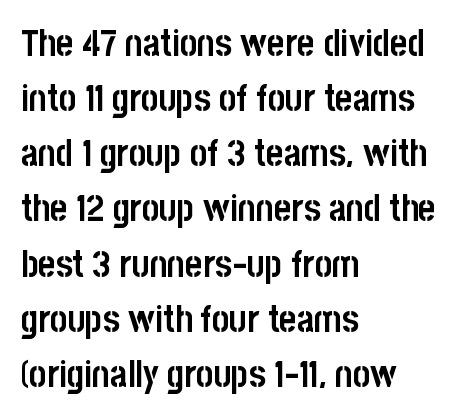
The face used here has the dense, thick strokes of a bold. Nothing sits at the stroke ends, so this counts as sans-serif. The passage shown has conventional tracking throughout. The rag falls on the right side of this text block.
